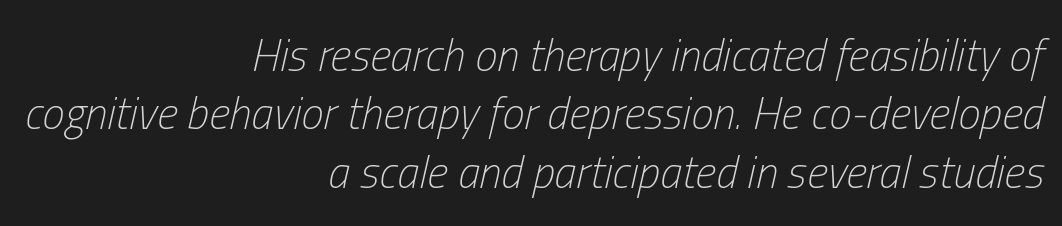
The image shows 45 px light, condensed type, italic (leaning right); set right-aligned, normal line spacing (1.3x), normal letter spacing, not underlined; low stroke contrast and a medium x-height.
